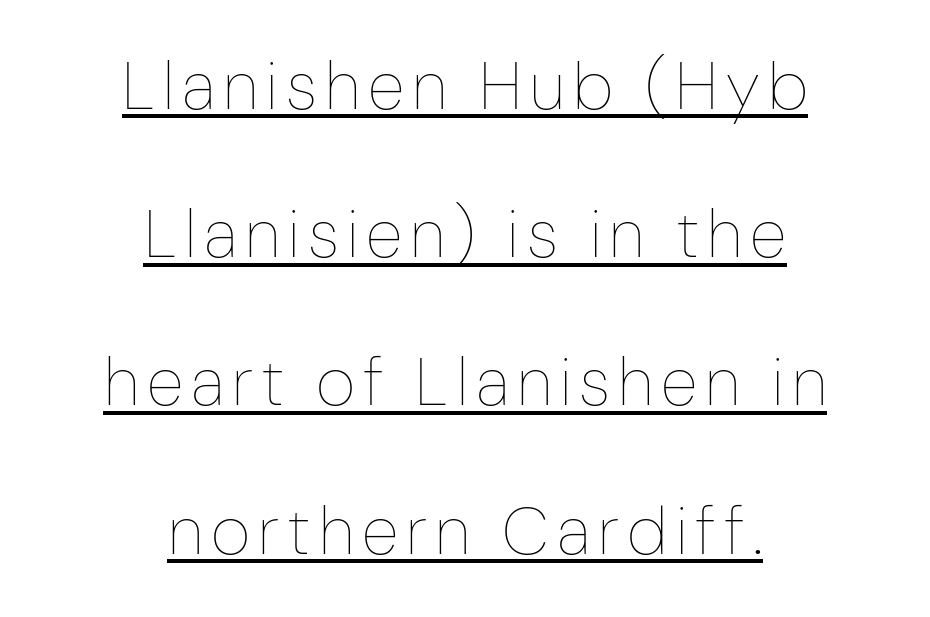
The letters stand upright; this is a roman face. Proportional: the letters do not fall into vertical columns. A centered setting, common on invitations and titles, is used for this passage. Each line of the rendering has a horizontal stroke beneath the glyphs. Summary of weight: not heavy and not bold.
